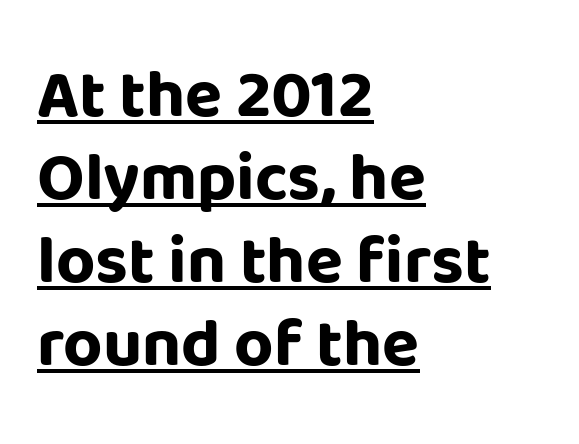
Q: Is the text bold? A: Yes.
Q: Is the text italic (slanted)? A: No, it is upright.
Q: Is the typeface a serif or a sans-serif typeface? A: Sans-serif.
Q: Is the text underlined? A: Yes.
Q: How is the paragraph aligned? A: Left-aligned.
Q: Is the spacing between letters normal or unusually wide? A: Normal.
Q: Width (condensed, normal, or wide)? A: Normal.
Q: Stroke contrast? A: Low.
Q: x-height? A: Large.
Q: Monospaced? A: No.
